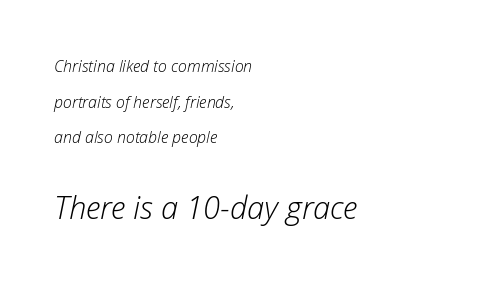
The image shows 31 px light type, italic (leaning right); set left-aligned, loose line spacing (2.22x), normal letter spacing, not underlined; the second (bottom) block is 1.94x larger; low stroke contrast and a medium x-height.
